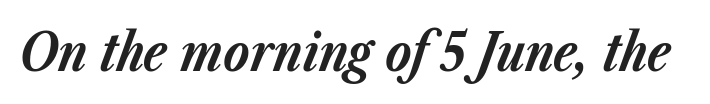
The image shows 53 px bold type, italic (leaning right); set normal letter spacing, not underlined; low stroke contrast and a medium x-height.
